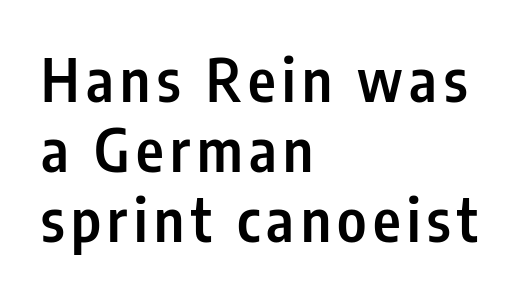
{"serif": "no", "italic": "no", "bold": "semi", "weight": "semibold", "width": "condensed", "stroke_contrast": "low", "x_height": "medium", "monospaced": "no", "underline": "no", "align": "left", "line_spacing_ratio": 1.19, "glyph_px": 59}
